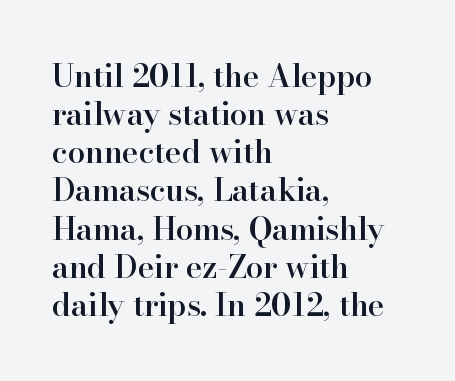
Tracking value appears to be zero — textbook default spacing. Ordinary non-slanted type is in use. The letters advance in unequal steps, a hallmark of proportional type. The specimen omits any rule beneath the text block's lines. These lines are set flush left with a ragged right edge. A fair bit of extra ink — the face is semibold, not bold.
